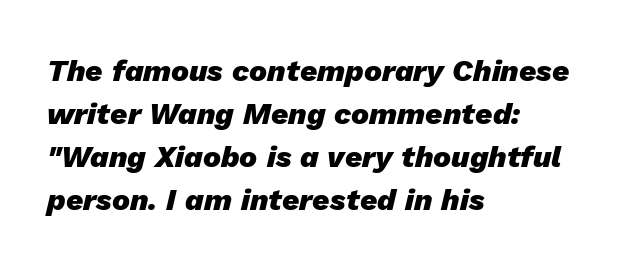
{"italic": "yes", "lean": "right", "slant_degrees": 13, "bold": "yes", "weight": "heavy", "width": "normal", "stroke_contrast": "low", "x_height": "medium", "monospaced": "no", "underline": "no", "align": "left", "line_spacing": "normal", "line_spacing_ratio": 1.43, "letter_spacing": "normal", "letter_spacing_em": 0.0, "glyph_px": 30}
